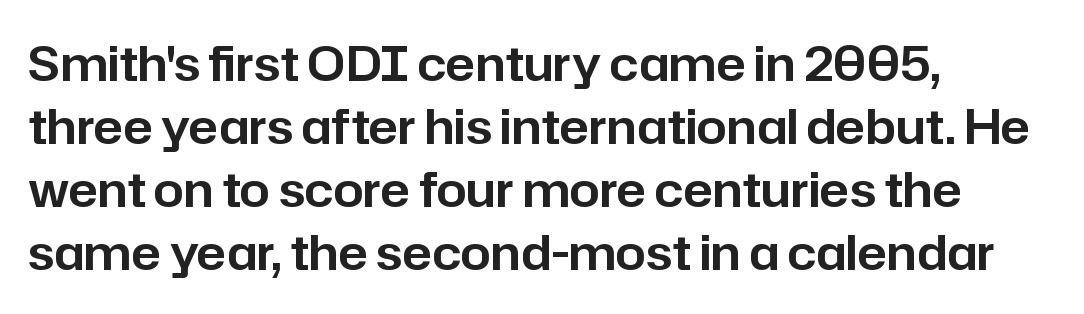
The font's upright variant was chosen for this text. This is sans-serif lettering, the kind often seen on screens and signage. The rendering uses a moderate line-height, typical for paragraphs. Reading down the block, your eye returns to a fixed left position each line. Unmarked baselines from the first word to the last.
